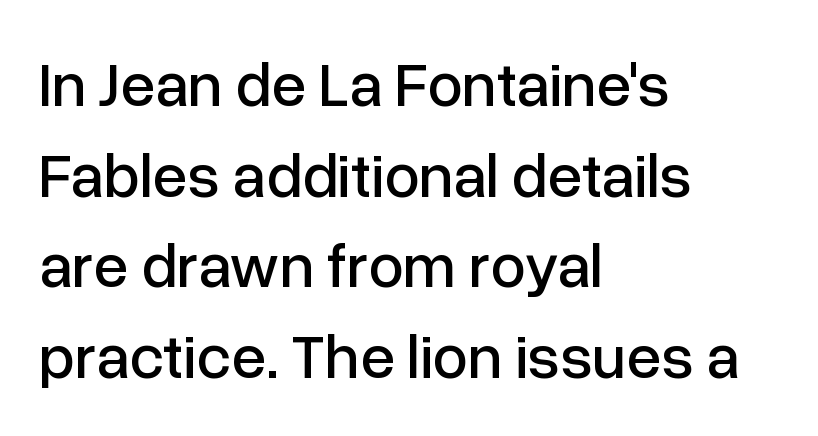
There is no visible air inserted between adjacent glyphs. Grotesque or geometric, the face here clearly has no serifs. Ascenders rise straight up at ninety degrees. The paragraph shown leans on its left margin. This sample keeps an unexceptional amount of space between lines. The letters advance in unequal steps, a hallmark of proportional type.
